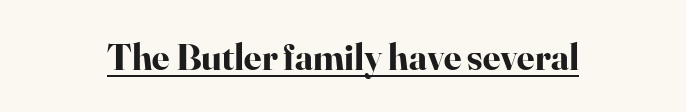
The image shows 38 px bold serif type, upright; set normal letter spacing, underlined; high stroke contrast and a small x-height.
